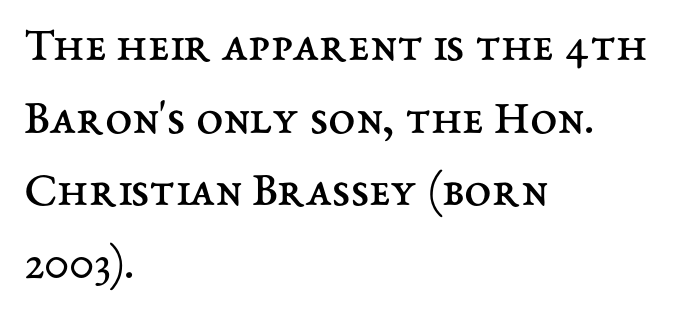
Q: Is the text bold? A: No.
Q: Is the text italic (slanted)? A: No, it is upright.
Q: Is the text underlined? A: No.
Q: How is the paragraph aligned? A: Left-aligned.
Q: Is the spacing between letters normal or unusually wide? A: Normal.
Q: Is the spacing between lines tight, normal or loose? A: Normal.
Q: Width (condensed, normal, or wide)? A: Normal.
Q: Stroke contrast? A: Medium.
Q: x-height? A: Medium.
Q: Monospaced? A: No.
